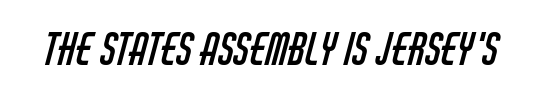
{"serif": "no", "bold": "no", "weight": "regular", "width": "condensed", "stroke_contrast": "low", "x_height": "large", "monospaced": "no", "underline": "no", "letter_spacing": "normal", "letter_spacing_em": 0.0, "glyph_px": 43}
